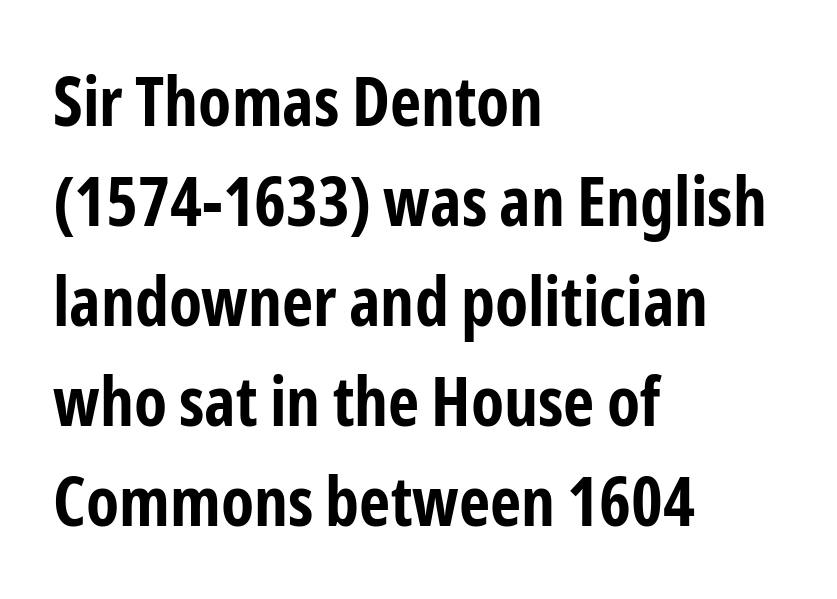
Q: Is the text bold? A: Yes.
Q: Is the text italic (slanted)? A: No, it is upright.
Q: Is the typeface a serif or a sans-serif typeface? A: Sans-serif.
Q: Is the text underlined? A: No.
Q: How is the paragraph aligned? A: Left-aligned.
Q: Is the spacing between letters normal or unusually wide? A: Normal.
Q: Is the spacing between lines tight, normal or loose? A: Normal.
Q: Width (condensed, normal, or wide)? A: Condensed.
Q: Stroke contrast? A: Low.
Q: x-height? A: Medium.
Q: Monospaced? A: No.
